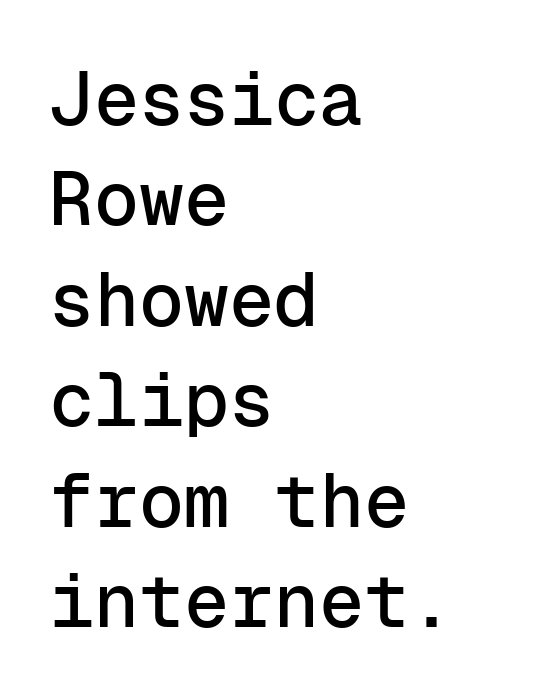
Q: Is the text italic (slanted)? A: No, it is upright.
Q: Is the typeface a serif or a sans-serif typeface? A: Sans-serif.
Q: Is the text underlined? A: No.
Q: How is the paragraph aligned? A: Left-aligned.
Q: Is the spacing between letters normal or unusually wide? A: Normal.
Q: Is the spacing between lines tight, normal or loose? A: Normal.
Q: Width (condensed, normal, or wide)? A: Normal.
Q: Stroke contrast? A: Low.
Q: x-height? A: Medium.
Q: Monospaced? A: Yes.
